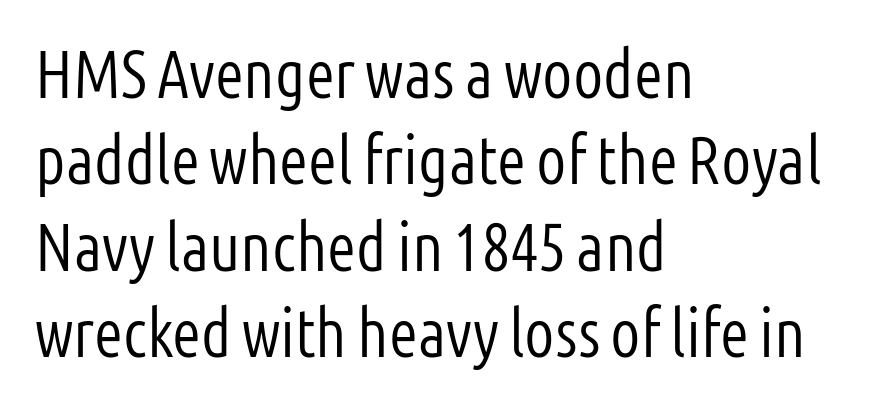
Q: Is the text bold? A: No.
Q: Is the text italic (slanted)? A: No, it is upright.
Q: Is the typeface a serif or a sans-serif typeface? A: Sans-serif.
Q: Is the text underlined? A: No.
Q: How is the paragraph aligned? A: Left-aligned.
Q: Is the spacing between letters normal or unusually wide? A: Normal.
Q: Is the spacing between lines tight, normal or loose? A: Normal.
Q: Width (condensed, normal, or wide)? A: Condensed.
Q: Stroke contrast? A: Low.
Q: x-height? A: Medium.
Q: Monospaced? A: No.
